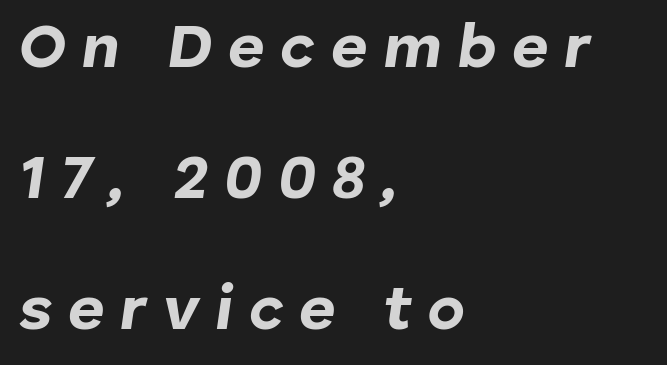
The image shows 63 px bold type, italic (leaning right); set left-aligned, loose line spacing (2.08x), unusually wide letter spacing (+0.25 em), not underlined; low stroke contrast and a medium x-height.
